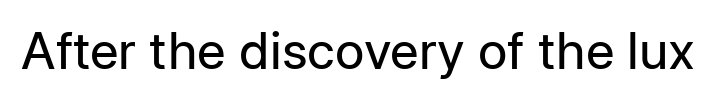
The image shows 51 px regular-weight sans-serif type, upright; set normal letter spacing, not underlined; low stroke contrast and a medium x-height.
